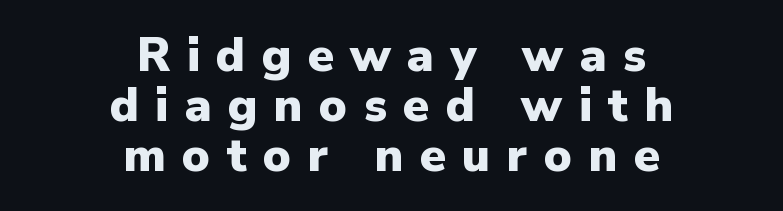
The image shows 47 px heavy sans-serif type, upright; set centered, tight line spacing (1.06x), unusually wide letter spacing (+0.35 em), not underlined; low stroke contrast and a medium x-height.
